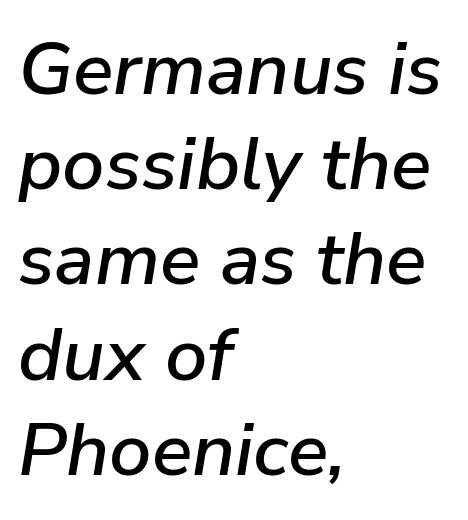
{"italic": "yes", "lean": "right", "slant_degrees": 9, "width": "normal", "stroke_contrast": "low", "x_height": "medium", "monospaced": "no", "underline": "no", "align": "left", "line_spacing": "normal", "line_spacing_ratio": 1.27, "letter_spacing": "normal", "letter_spacing_em": 0.0, "glyph_px": 75}
